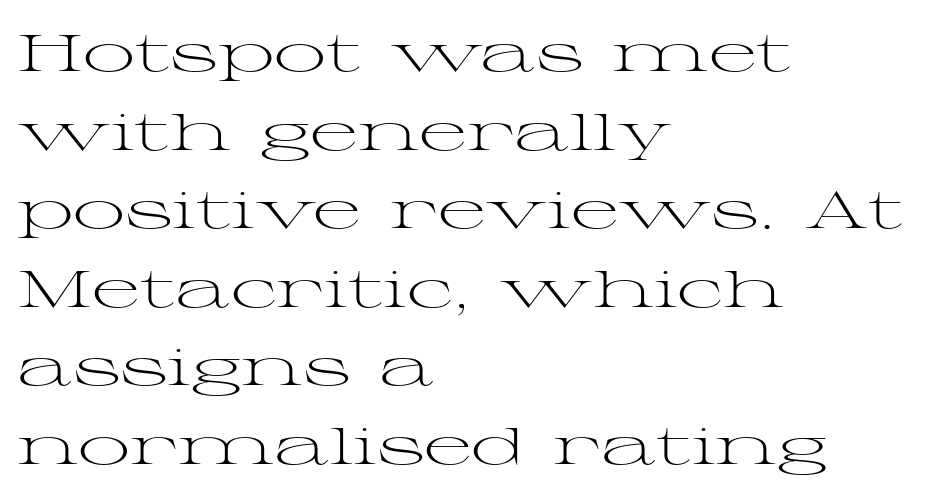
These lines sit exactly where default settings would place them. Rule under the text: the space is simply empty. Style check: upright. Nothing unusual about the tracking: characters are spaced as the font intends. Think of a printed novel: that variable character pitch is what you see here. Where is the straight margin? On the left.
